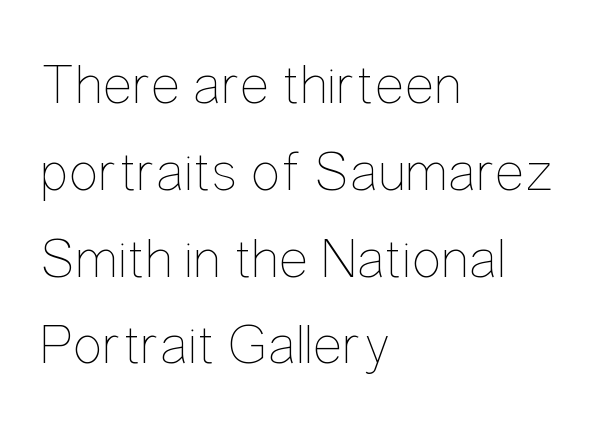
{"italic": "no", "bold": "no", "weight": "thin", "width": "condensed", "stroke_contrast": "low", "x_height": "medium", "monospaced": "no", "underline": "no", "align": "left", "line_spacing": "normal", "line_spacing_ratio": 1.55, "letter_spacing": "normal", "letter_spacing_em": 0.0, "glyph_px": 56}
